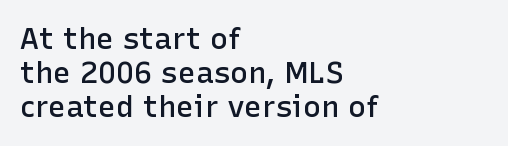
A semibold gives these letters moderate extra thickness, short of bold. If you drew a ruler down the left edge, every line would touch it. Spacing verdict: proportional, widths tailored to each character. The area under the type is left untouched. Look at the tracking — it's just the regular setting, nothing added.
